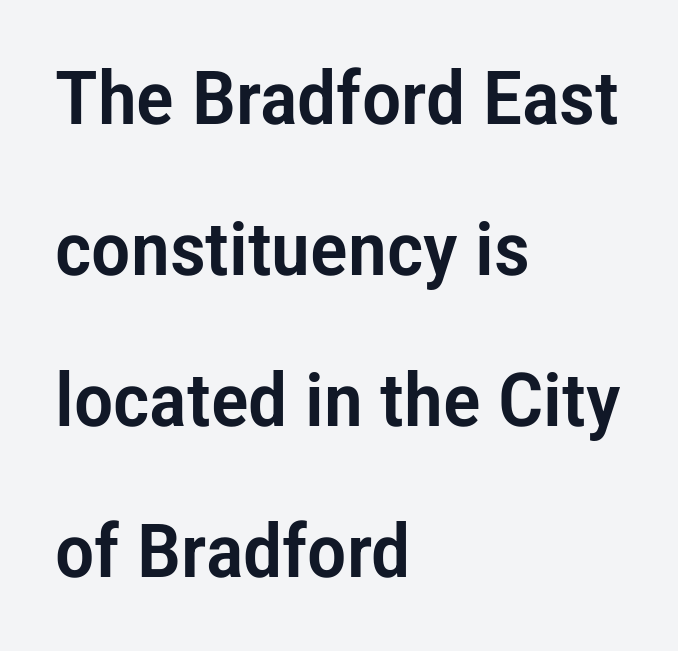
The image shows 74 px condensed sans-serif type, upright; set left-aligned, loose line spacing (2.04x), normal letter spacing, not underlined; low stroke contrast and a medium x-height.
